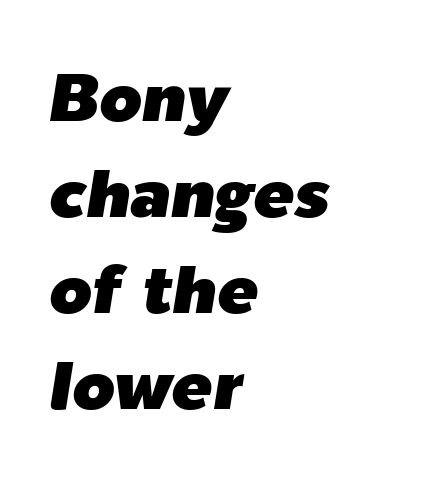
Q: Is the text italic (slanted)? A: Yes, it leans right by about 9 degrees.
Q: Is the text underlined? A: No.
Q: How is the paragraph aligned? A: Left-aligned.
Q: Is the spacing between letters normal or unusually wide? A: Normal.
Q: Is the spacing between lines tight, normal or loose? A: Normal.
Q: Width (condensed, normal, or wide)? A: Normal.
Q: Stroke contrast? A: Low.
Q: x-height? A: Medium.
Q: Monospaced? A: No.
